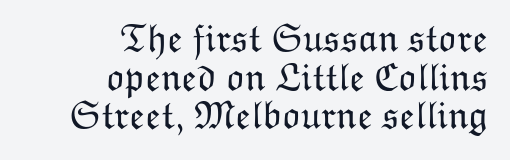
The image shows 39 px light type, upright; set right-aligned, tight line spacing (0.99x), normal letter spacing, not underlined; low stroke contrast and a medium x-height.
